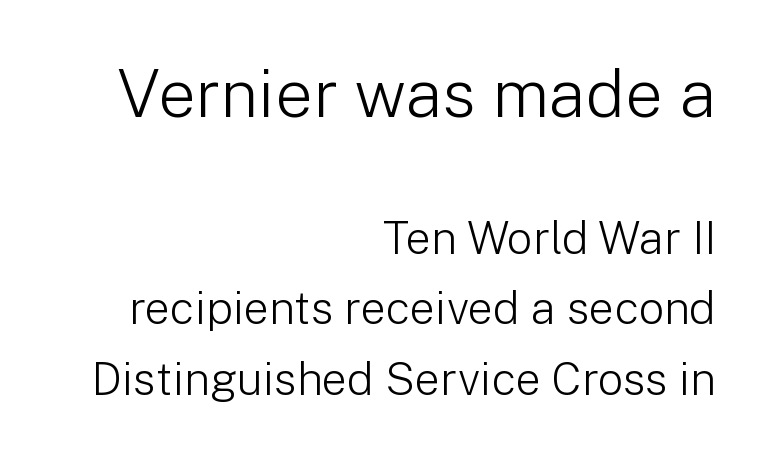
{"serif": "no", "italic": "no", "bold": "no", "weight": "light", "width": "normal", "stroke_contrast": "low", "x_height": "medium", "monospaced": "no", "underline": "no", "align": "right", "line_spacing": "normal", "line_spacing_ratio": 1.56, "letter_spacing": "normal", "letter_spacing_em": 0.0, "larger_block": "first", "size_ratio": 1.49, "glyph_px": 67}
